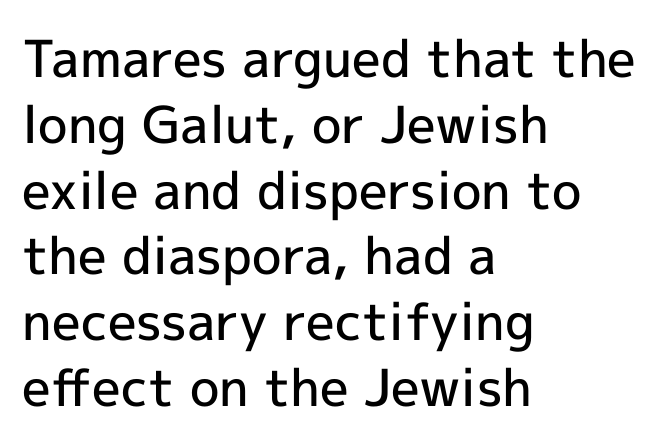
{"serif": "no", "italic": "no", "bold": "semi", "weight": "semibold", "width": "normal", "x_height": "medium", "monospaced": "no", "underline": "no", "align": "left", "line_spacing": "normal", "line_spacing_ratio": 1.29, "letter_spacing": "normal", "letter_spacing_em": 0.0, "glyph_px": 51}
